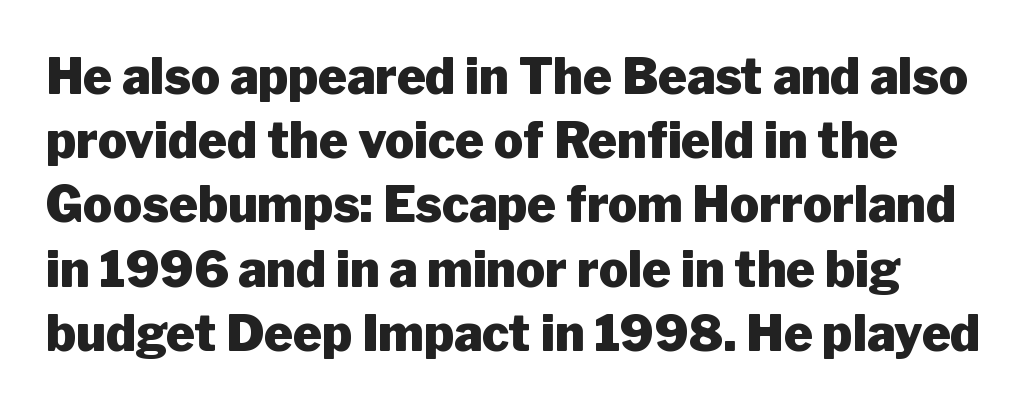
{"serif": "no", "italic": "no", "bold": "yes", "weight": "heavy", "width": "normal", "stroke_contrast": "low", "x_height": "medium", "monospaced": "no", "underline": "no", "line_spacing": "normal", "line_spacing_ratio": 1.31, "letter_spacing": "normal", "letter_spacing_em": 0.0, "glyph_px": 49}
